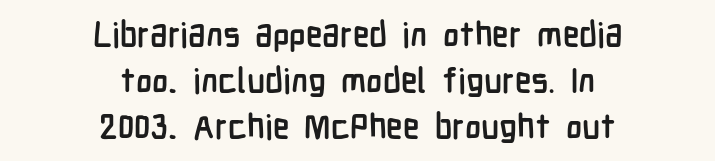
The lines are quadded center. The lines sit at an ordinary, default distance from one another. To sum up the face: it is a sans, with no serifs. Spacing between characters is what you'd get straight out of the box. Only glyphs here, with clear space below each row. Tall strokes in this sample are plumb rather than angled.
